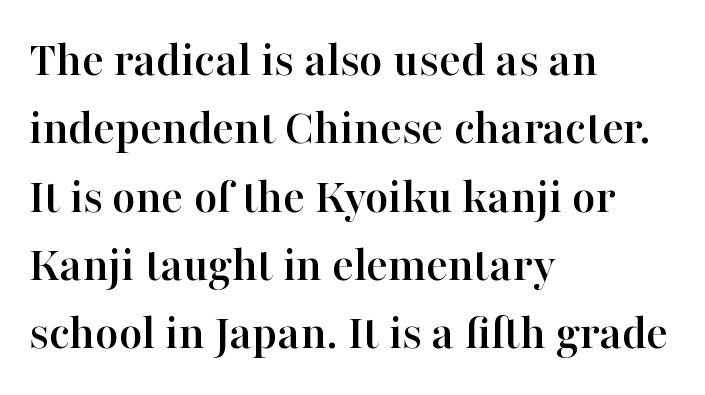
{"serif": "yes", "italic": "no", "width": "normal", "stroke_contrast": "high", "x_height": "medium", "monospaced": "no", "underline": "no", "align": "left", "line_spacing": "normal", "line_spacing_ratio": 1.34, "letter_spacing": "normal", "letter_spacing_em": 0.0, "glyph_px": 51}
